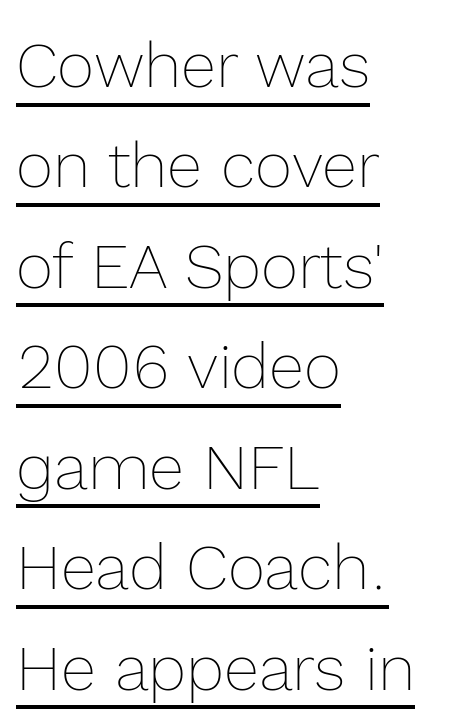
{"italic": "no", "bold": "no", "weight": "thin", "width": "normal", "x_height": "medium", "monospaced": "no", "underline": "yes", "align": "left", "line_spacing": "normal", "line_spacing_ratio": 1.57, "letter_spacing": "normal", "letter_spacing_em": 0.0, "glyph_px": 64}
